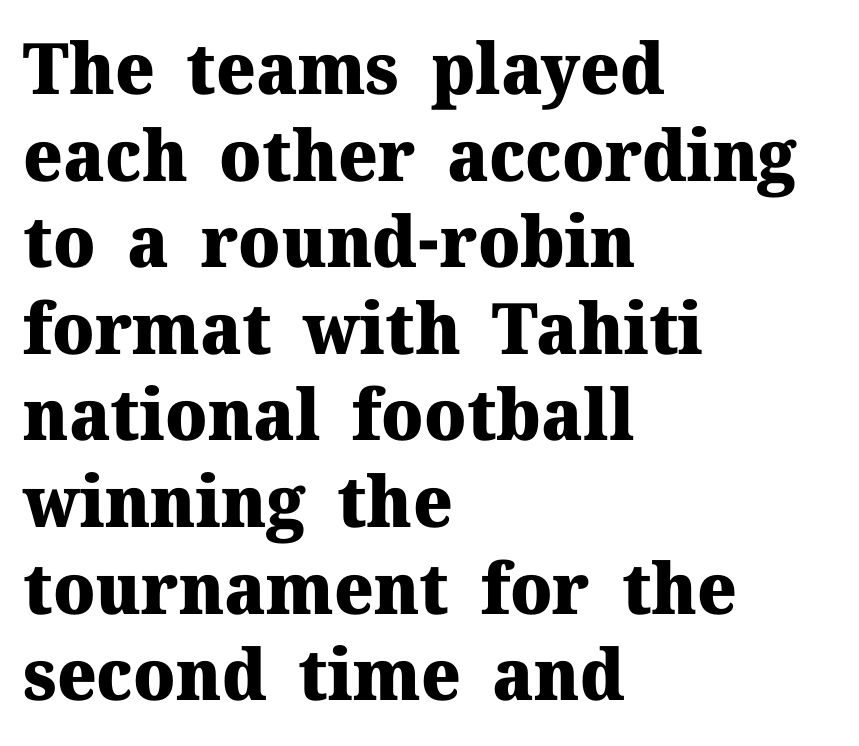
Q: Is the text bold? A: Yes.
Q: Is the text italic (slanted)? A: No, it is upright.
Q: Is the typeface a serif or a sans-serif typeface? A: Serif.
Q: Is the text underlined? A: No.
Q: How is the paragraph aligned? A: Left-aligned.
Q: Is the spacing between letters normal or unusually wide? A: Normal.
Q: Width (condensed, normal, or wide)? A: Normal.
Q: Stroke contrast? A: Medium.
Q: x-height? A: Medium.
Q: Monospaced? A: No.
